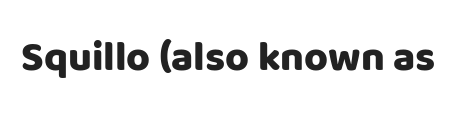
Q: Is the text bold? A: Yes.
Q: Is the text italic (slanted)? A: No, it is upright.
Q: Is the typeface a serif or a sans-serif typeface? A: Sans-serif.
Q: Is the text underlined? A: No.
Q: Is the spacing between letters normal or unusually wide? A: Normal.
Q: Width (condensed, normal, or wide)? A: Normal.
Q: Stroke contrast? A: Low.
Q: x-height? A: Large.
Q: Monospaced? A: No.
